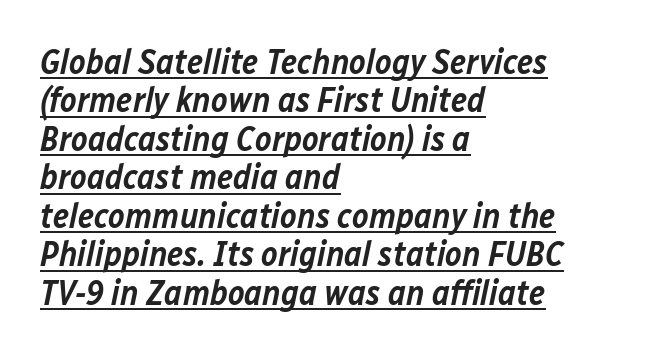
{"italic": "yes", "lean": "right", "slant_degrees": 12, "bold": "semi", "weight": "semibold", "width": "normal", "stroke_contrast": "low", "x_height": "medium", "monospaced": "no", "underline": "yes", "align": "left", "line_spacing": "tight", "line_spacing_ratio": 1.1, "letter_spacing": "normal", "letter_spacing_em": 0.0, "glyph_px": 35}
